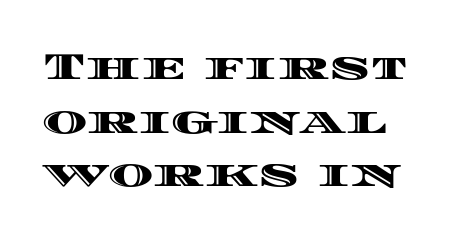
The image shows 38 px wide type, upright; set left-aligned, normal line spacing (1.41x), normal letter spacing, not underlined; a large x-height.
